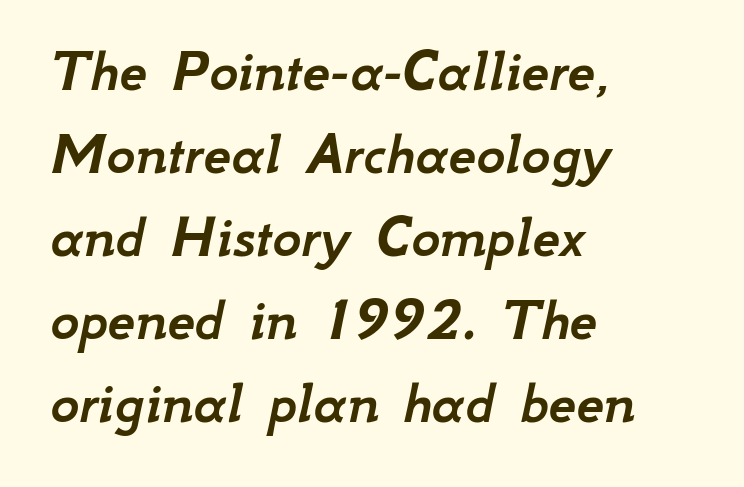
{"italic": "yes", "lean": "right", "slant_degrees": 12, "width": "normal", "stroke_contrast": "low", "x_height": "small", "monospaced": "no", "underline": "no", "align": "left", "line_spacing": "normal", "line_spacing_ratio": 1.34, "letter_spacing": "normal", "letter_spacing_em": 0.0, "glyph_px": 62}
